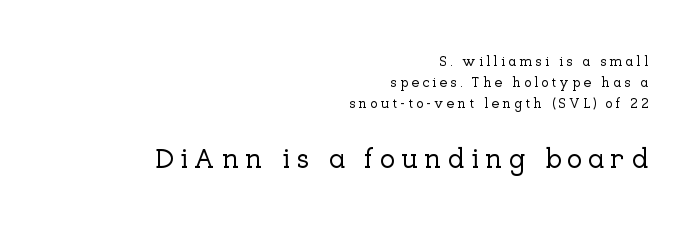
The image shows 28 px serif type, upright; set right-aligned, normal line spacing (1.49x), unusually wide letter spacing (+0.22 em), not underlined; the second (bottom) block is 2.0x larger; low stroke contrast and a medium x-height.
